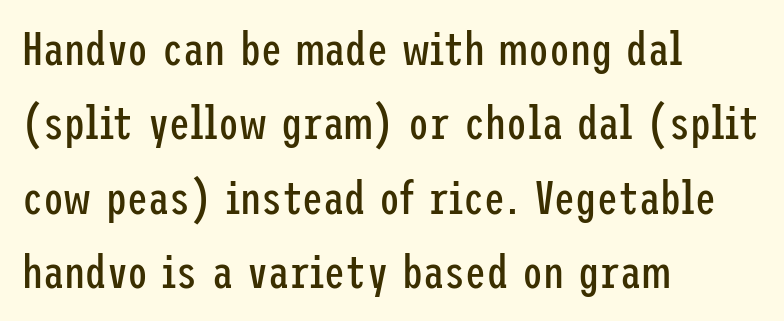
The image shows 47 px regular-weight, condensed sans-serif type, upright; set left-aligned, normal line spacing (1.58x), normal letter spacing, not underlined; low stroke contrast and a medium x-height.
